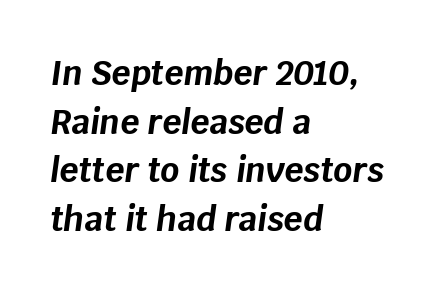
Where is the straight margin? On the left. Inter-character spacing is left at the font's built-in metrics. Vertically, the passage feels balanced, rows spaced as you'd expect. The font's italic variant was chosen for this text. Beneath every word, the page is bare.
